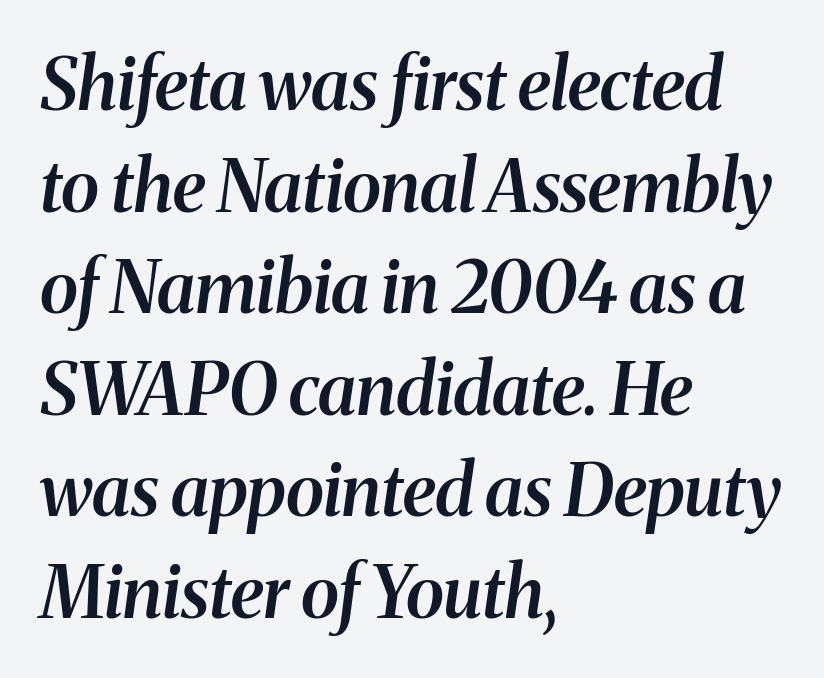
The lines are quadded left. Each glyph is drawn with semibold strokes, heavier than normal yet not fully bold. Rule under the text: the space is simply empty. Think of a printed novel: that variable character pitch is what you see here. The type family on display is of the serif kind. A typesetter would mark this as italic.
